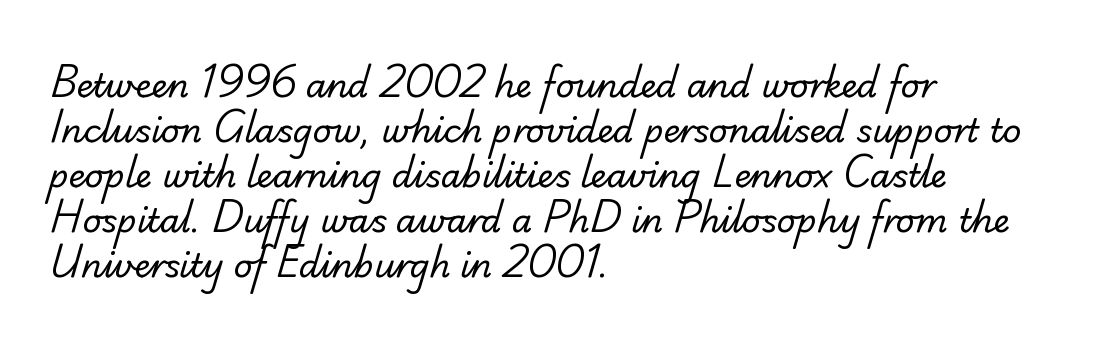
Does extra space separate the letters? No, they use regular spacing. The vertical gap from one line to the next is medium. A bare baseline throughout the passage. Horizontal alignment here is leftward, the default for most running prose. Do the characters align in a grid? No, the font is proportional.
